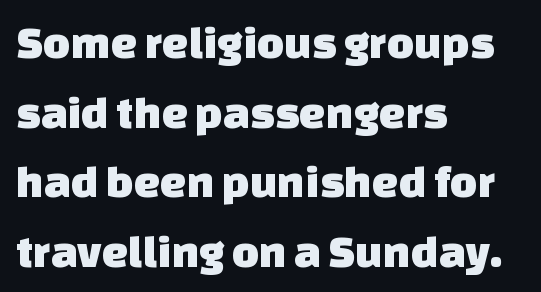
The image shows 47 px sans-serif type; set left-aligned, normal line spacing (1.48x), normal letter spacing, not underlined; low stroke contrast and a large x-height.
